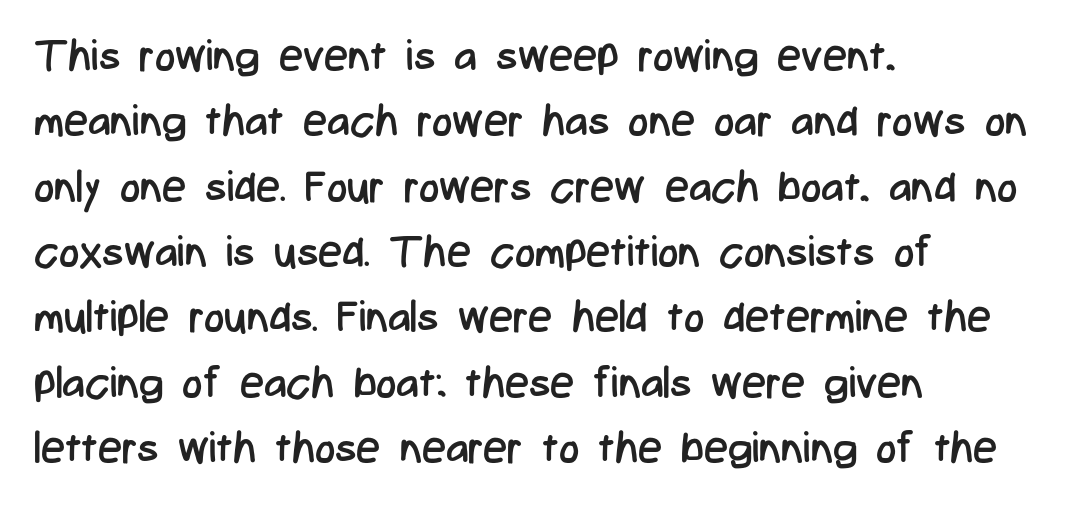
Q: Is the text bold? A: No.
Q: Is the text italic (slanted)? A: No, it is upright.
Q: Is the typeface a serif or a sans-serif typeface? A: Sans-serif.
Q: Is the text underlined? A: No.
Q: How is the paragraph aligned? A: Left-aligned.
Q: Is the spacing between letters normal or unusually wide? A: Normal.
Q: Is the spacing between lines tight, normal or loose? A: Normal.
Q: Width (condensed, normal, or wide)? A: Condensed.
Q: Stroke contrast? A: Low.
Q: x-height? A: Medium.
Q: Monospaced? A: No.
